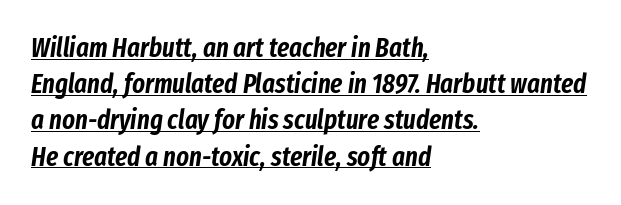
Q: Is the text italic (slanted)? A: Yes, it leans right by about 8 degrees.
Q: Is the text underlined? A: Yes.
Q: How is the paragraph aligned? A: Left-aligned.
Q: Is the spacing between letters normal or unusually wide? A: Normal.
Q: Is the spacing between lines tight, normal or loose? A: Normal.
